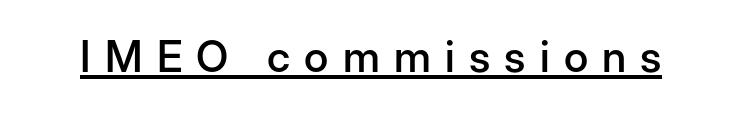
{"serif": "no", "italic": "no", "bold": "semi", "weight": "semibold", "width": "normal", "stroke_contrast": "low", "x_height": "medium", "monospaced": "no", "underline": "yes", "letter_spacing": "wide", "letter_spacing_em": 0.33, "glyph_px": 43}
